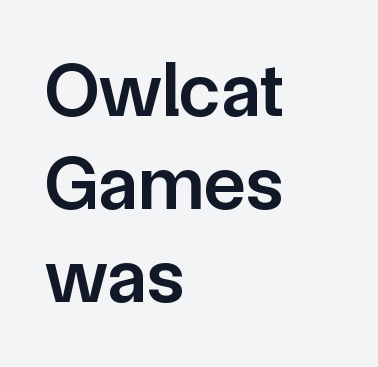
The rendering uses natural spacing where letterforms have individual widths. This is the in-between weight designers call semibold or demi. Nothing unusual about the tracking: characters are spaced as the font intends. This sample is left-justified, so line endings fall wherever the words run out. Nothing sits at the stroke ends, so this counts as sans-serif. The letters stand upright; this is a roman face.
